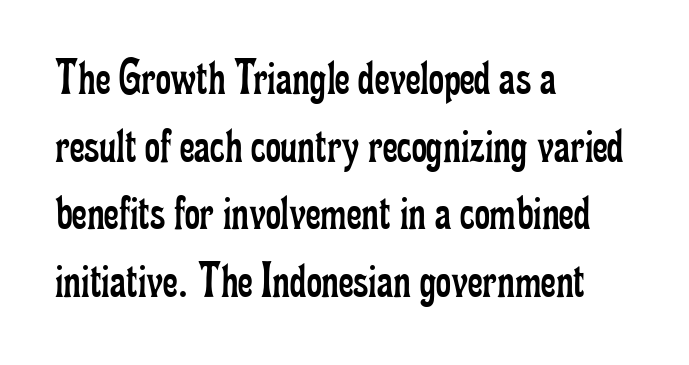
{"serif": "yes", "italic": "no", "bold": "no", "weight": "regular", "width": "condensed", "stroke_contrast": "low", "x_height": "small", "monospaced": "no", "underline": "no", "align": "left", "line_spacing": "normal", "line_spacing_ratio": 1.3, "letter_spacing": "normal", "letter_spacing_em": 0.0, "glyph_px": 52}
